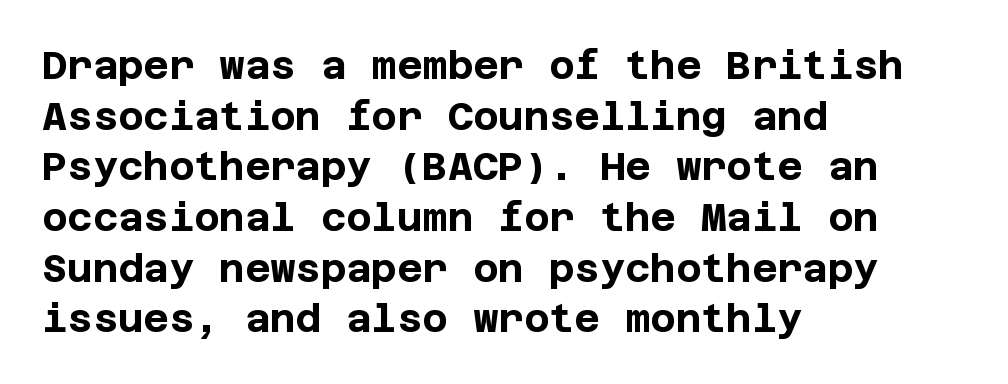
Plenty of ink on the page — the face is bold. The passage shown has conventional tracking throughout. A sans-serif font was chosen for this passage. Line spacing here is normal.
